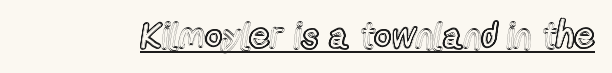
{"width": "condensed", "x_height": "medium", "monospaced": "no", "underline": "yes", "letter_spacing": "normal", "letter_spacing_em": 0.0, "glyph_px": 36}
